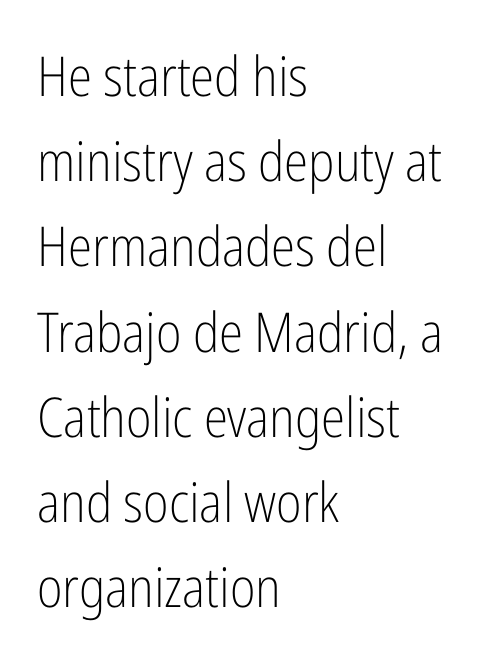
Q: Is the text bold? A: No.
Q: Is the text italic (slanted)? A: No, it is upright.
Q: Is the typeface a serif or a sans-serif typeface? A: Sans-serif.
Q: Is the text underlined? A: No.
Q: How is the paragraph aligned? A: Left-aligned.
Q: Is the spacing between letters normal or unusually wide? A: Normal.
Q: Is the spacing between lines tight, normal or loose? A: Normal.
Q: Width (condensed, normal, or wide)? A: Condensed.
Q: Stroke contrast? A: Low.
Q: x-height? A: Medium.
Q: Monospaced? A: No.
